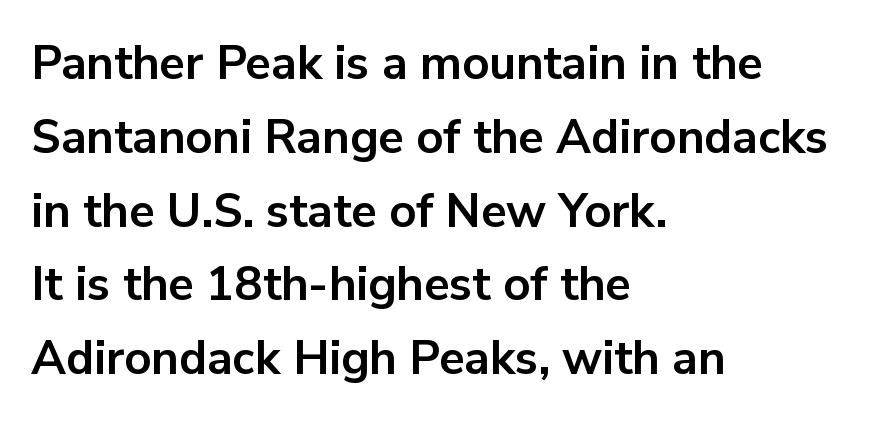
{"serif": "no", "italic": "no", "bold": "yes", "weight": "bold", "width": "normal", "stroke_contrast": "low", "x_height": "medium", "monospaced": "no", "underline": "no", "align": "left", "line_spacing": "normal", "line_spacing_ratio": 1.57, "letter_spacing": "normal", "letter_spacing_em": 0.0, "glyph_px": 47}
